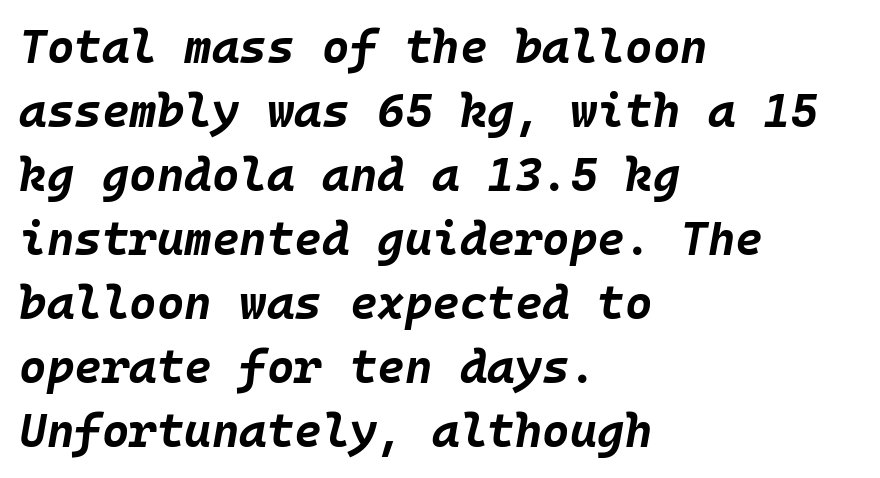
Q: Is the text bold? A: Yes.
Q: Is the text italic (slanted)? A: Yes, it leans right by about 10 degrees.
Q: Is the text underlined? A: No.
Q: How is the paragraph aligned? A: Left-aligned.
Q: Is the spacing between letters normal or unusually wide? A: Normal.
Q: Is the spacing between lines tight, normal or loose? A: Normal.
Q: Width (condensed, normal, or wide)? A: Normal.
Q: Stroke contrast? A: Low.
Q: x-height? A: Large.
Q: Monospaced? A: Yes.
